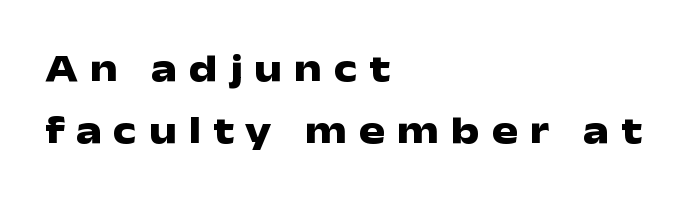
The image shows 39 px heavy, wide sans-serif type, upright; set left-aligned, normal line spacing (1.59x), unusually wide letter spacing (+0.3 em), not underlined; low stroke contrast and a medium x-height.
